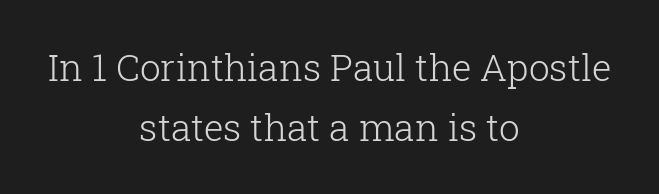
Q: Is the text bold? A: No.
Q: Is the text italic (slanted)? A: No, it is upright.
Q: Is the typeface a serif or a sans-serif typeface? A: Serif.
Q: Is the text underlined? A: No.
Q: How is the paragraph aligned? A: Centered.
Q: Is the spacing between letters normal or unusually wide? A: Normal.
Q: Is the spacing between lines tight, normal or loose? A: Normal.
Q: Width (condensed, normal, or wide)? A: Normal.
Q: Stroke contrast? A: Low.
Q: x-height? A: Medium.
Q: Monospaced? A: No.
